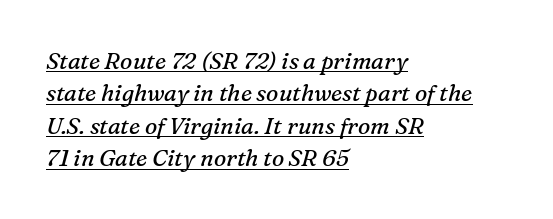
The image shows 23 px text type, italic (leaning right); set left-aligned, normal line spacing (1.41x), normal letter spacing, underlined.
